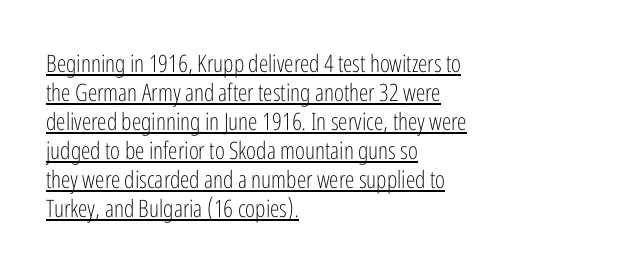
{"italic": "no", "bold": "no", "underline": "yes", "align": "left", "line_spacing_ratio": 1.21, "letter_spacing": "normal", "letter_spacing_em": 0.0, "glyph_px": 24}
